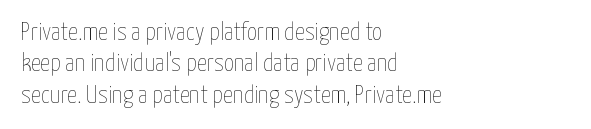
The image shows 25 px text type, upright; set left-aligned, normal line spacing (1.26x), normal letter spacing, not underlined.
